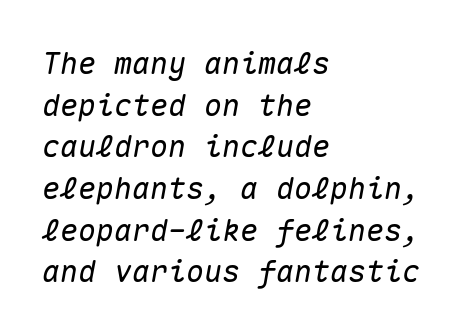
The image shows 30 px text type, italic (leaning right), monospaced; set left-aligned, normal line spacing (1.39x), normal letter spacing, not underlined; medium stroke contrast and a medium x-height.
